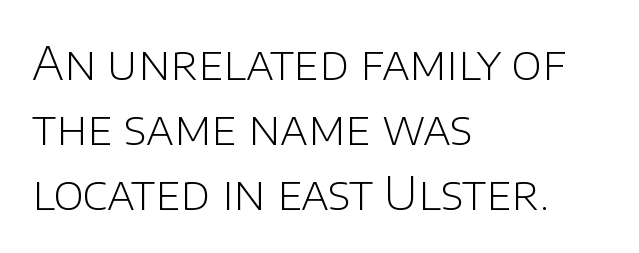
{"serif": "no", "italic": "no", "bold": "no", "weight": "light", "width": "normal", "stroke_contrast": "low", "x_height": "large", "monospaced": "no", "underline": "no", "align": "left", "line_spacing": "normal", "line_spacing_ratio": 1.41, "letter_spacing": "normal", "letter_spacing_em": 0.0, "glyph_px": 46}
